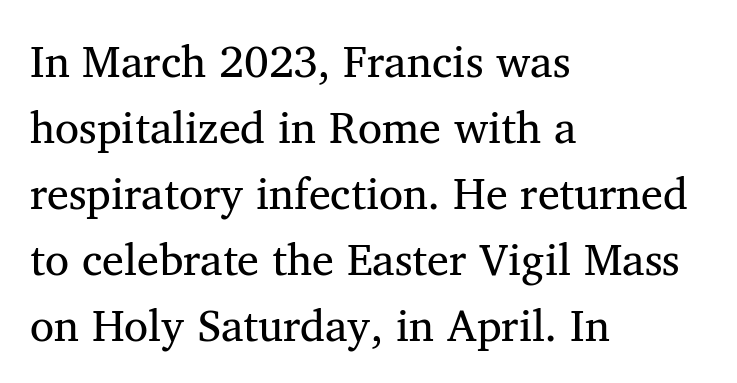
Looks like regular typesetting: each glyph gets only the width it needs. Posture: vertical. There is no visible air inserted between adjacent glyphs. These glyphs show unthickened strokes, regular width or finer.
